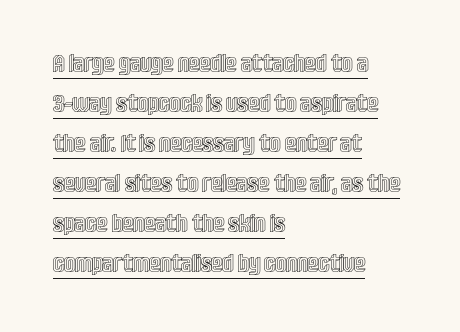
The image shows 25 px text type, upright; set left-aligned, normal line spacing (1.6x), normal letter spacing, underlined.
